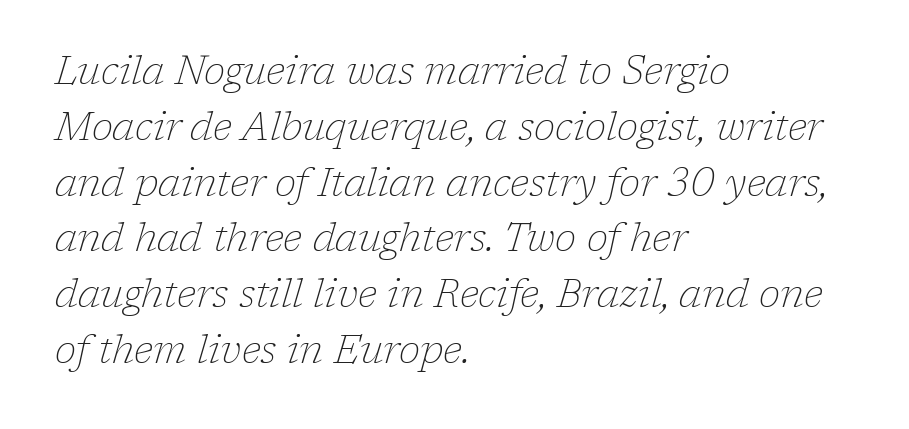
The setting favours the left margin, as ordinary paragraphs usually do. Weight: in the light-to-regular range. The specimen omits any rule beneath the text block's lines. Type style note: has serifs.
